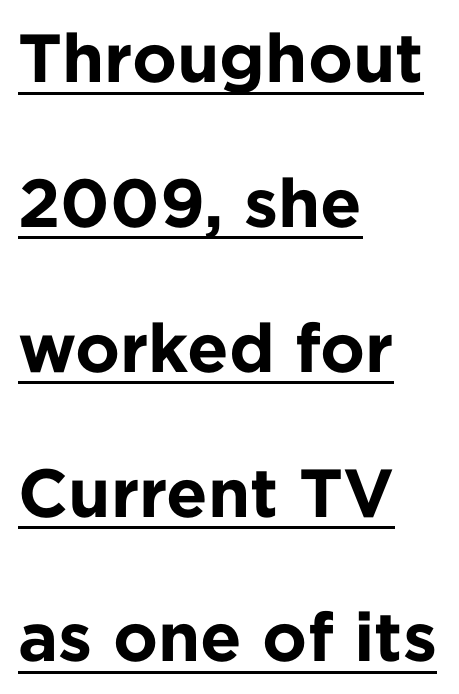
The image shows 68 px bold sans-serif type, upright; set left-aligned, loose line spacing (2.13x), normal letter spacing, underlined; low stroke contrast and a medium x-height.
